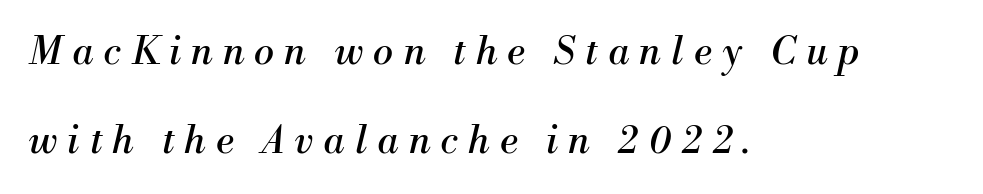
Q: Is the text bold? A: No.
Q: Is the text italic (slanted)? A: Yes, it leans right by about 13 degrees.
Q: Is the typeface a serif or a sans-serif typeface? A: Serif.
Q: Is the text underlined? A: No.
Q: How is the paragraph aligned? A: Left-aligned.
Q: Is the spacing between letters normal or unusually wide? A: Unusually wide.
Q: Is the spacing between lines tight, normal or loose? A: Loose.
Q: Width (condensed, normal, or wide)? A: Normal.
Q: Stroke contrast? A: Medium.
Q: x-height? A: Small.
Q: Monospaced? A: No.
